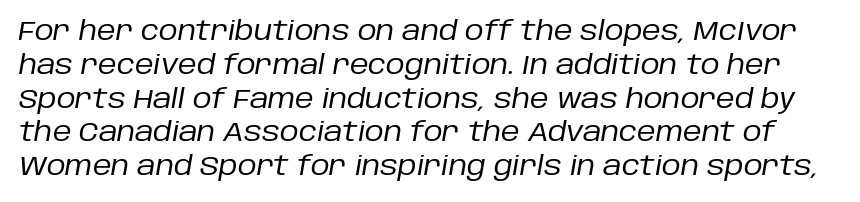
Q: Is the text bold? A: No.
Q: Is the text italic (slanted)? A: Yes, it leans right by about 10 degrees.
Q: Is the text underlined? A: No.
Q: Is the spacing between letters normal or unusually wide? A: Normal.
Q: Is the spacing between lines tight, normal or loose? A: Normal.
